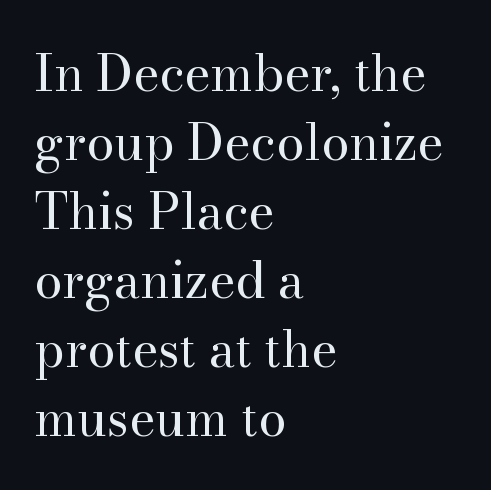
No chunkiness to these letters — they're not bold. The text block is weighted toward the left margin, trailing off unevenly rightward. Notice how descenders clear the ascenders below comfortably — that's standard leading. The words here are not underlined.
